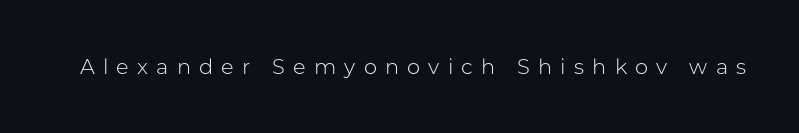
{"italic": "no", "bold": "no", "underline": "no", "letter_spacing": "wide", "letter_spacing_em": 0.39, "glyph_px": 21}
